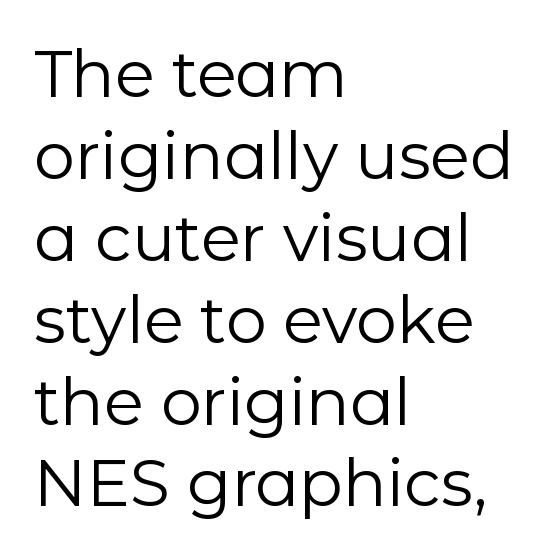
{"serif": "no", "italic": "no", "bold": "no", "weight": "regular", "width": "normal", "stroke_contrast": "low", "x_height": "medium", "monospaced": "no", "underline": "no", "align": "left", "line_spacing": "normal", "line_spacing_ratio": 1.26, "letter_spacing": "normal", "letter_spacing_em": 0.0, "glyph_px": 65}
